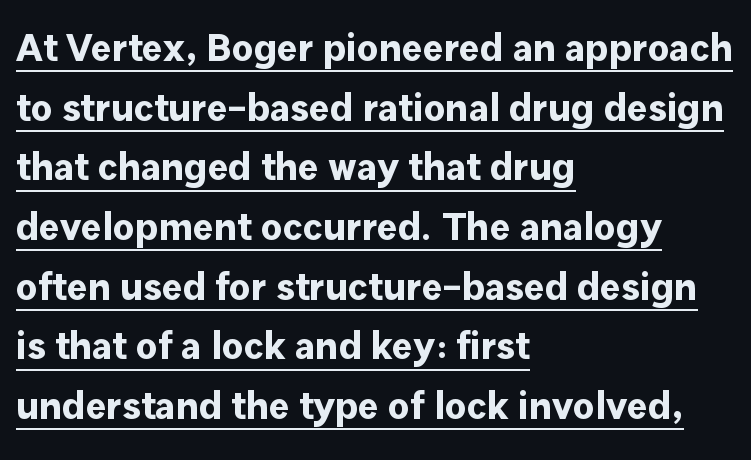
{"serif": "no", "italic": "no", "bold": "yes", "weight": "bold", "width": "normal", "stroke_contrast": "low", "x_height": "medium", "monospaced": "no", "underline": "yes", "align": "left", "line_spacing": "normal", "line_spacing_ratio": 1.53, "letter_spacing": "normal", "letter_spacing_em": 0.0, "glyph_px": 39}
